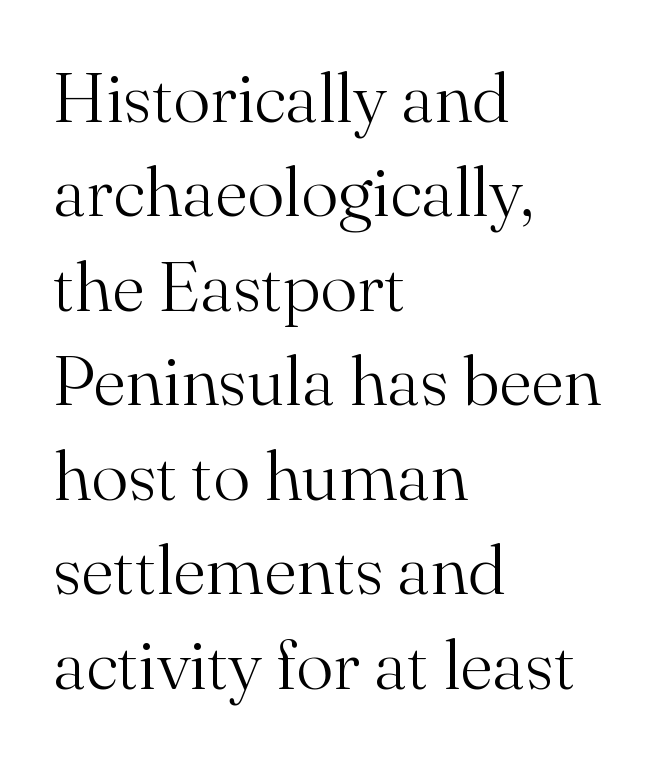
The image shows 70 px light serif type, upright; set left-aligned, normal line spacing (1.35x), normal letter spacing, not underlined; medium stroke contrast and a small x-height.
